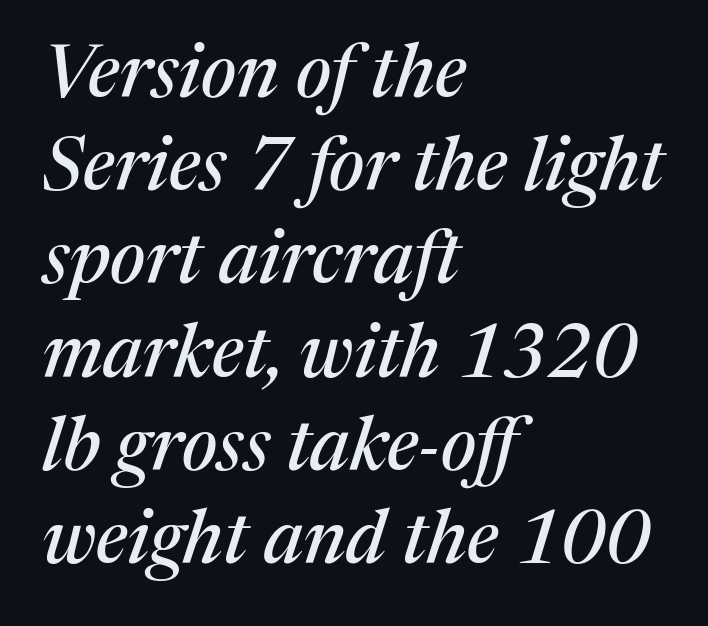
Q: Is the text italic (slanted)? A: Yes, it leans right by about 17 degrees.
Q: Is the typeface a serif or a sans-serif typeface? A: Serif.
Q: Is the text underlined? A: No.
Q: How is the paragraph aligned? A: Left-aligned.
Q: Is the spacing between letters normal or unusually wide? A: Normal.
Q: Is the spacing between lines tight, normal or loose? A: Normal.
Q: Width (condensed, normal, or wide)? A: Normal.
Q: Stroke contrast? A: Medium.
Q: x-height? A: Medium.
Q: Monospaced? A: No.
